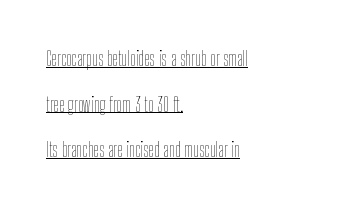
The image shows 20 px text type, upright; set left-aligned, loose line spacing (2.28x), normal letter spacing, underlined.
